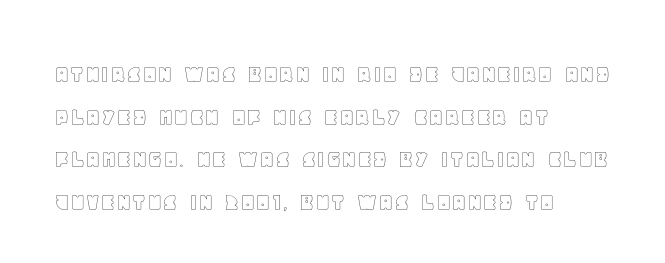
{"italic": "no", "underline": "no", "align": "left", "line_spacing": "normal", "line_spacing_ratio": 1.58, "letter_spacing": "normal", "letter_spacing_em": 0.0, "glyph_px": 27}
